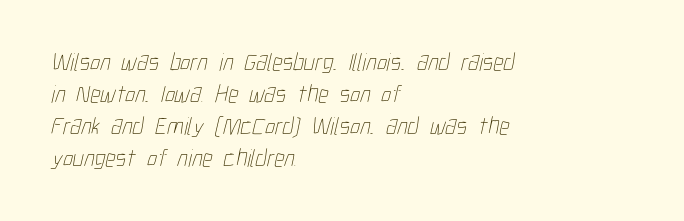
The image shows 25 px text type; set left-aligned, normal line spacing (1.28x), normal letter spacing, not underlined.
